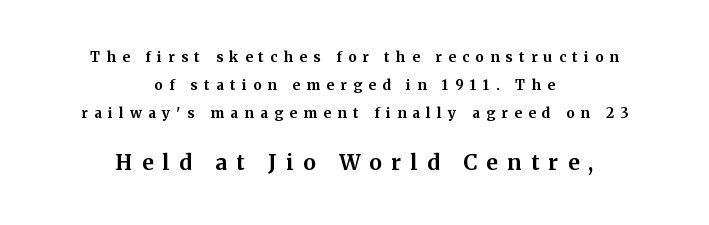
The image shows 21 px bold type, upright; set centered, loose line spacing (2.01x), unusually wide letter spacing (+0.45 em), not underlined; the second (bottom) block is 1.5x larger.
